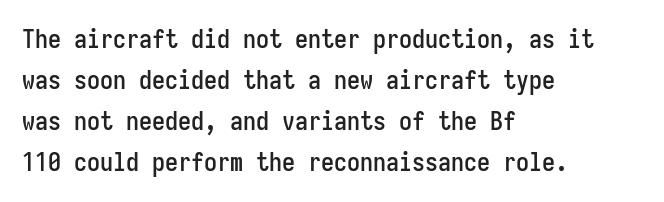
The image shows 26 px text type, upright; set left-aligned, normal line spacing (1.58x), normal letter spacing, not underlined.
